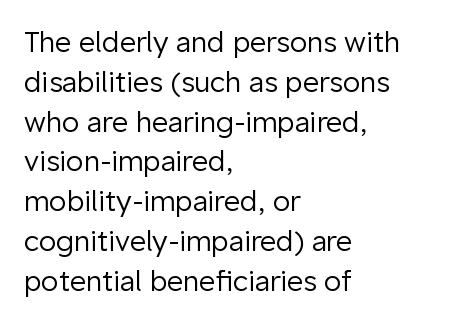
{"serif": "no", "italic": "no", "bold": "no", "weight": "regular", "width": "normal", "stroke_contrast": "low", "x_height": "medium", "monospaced": "no", "underline": "no", "align": "left", "line_spacing": "normal", "line_spacing_ratio": 1.42, "letter_spacing": "normal", "letter_spacing_em": 0.0, "glyph_px": 28}
